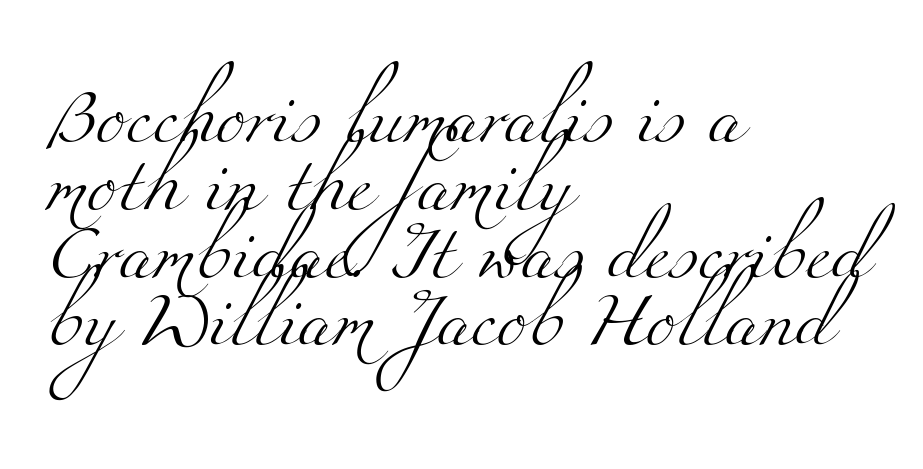
Just letters on the line, the space beneath them empty. Letters have the restrained weight of plain body copy at most. Horizontal alignment here is leftward, the default for most running prose. Here the glyphs are tracked normally, forming tight word shapes. Proportional: the letters do not fall into vertical columns.
